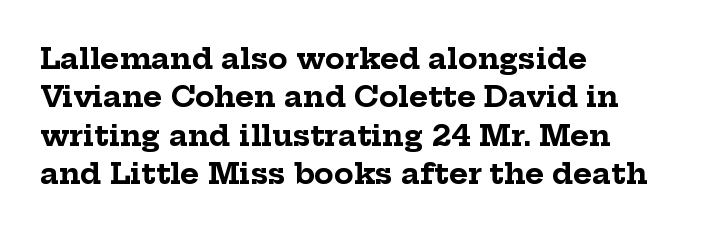
Short and long lines alike share a common starting point at left. The words here are not underlined. You can tell it's not italic because the verticals are truly vertical. Observe the ordinary spacing: letters are neighbours, not strangers. This rendering employs a face with finishing strokes, i.e., a serif.
